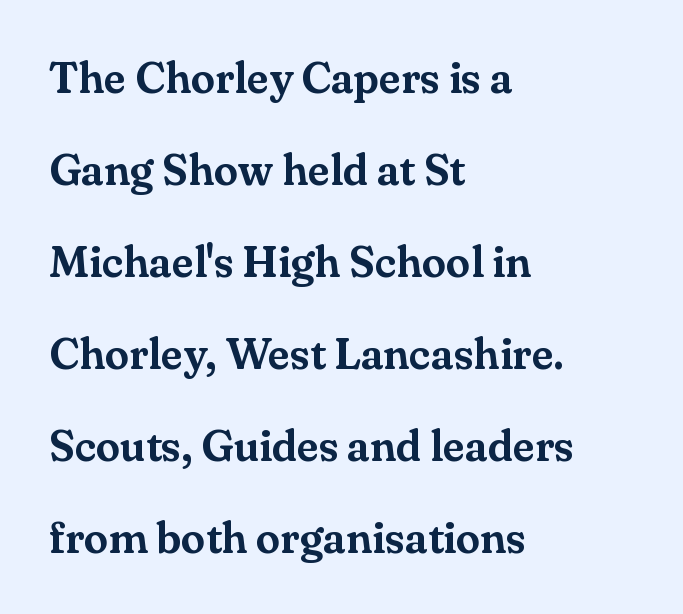
The image shows 44 px serif type, upright; set left-aligned, loose line spacing (2.09x), normal letter spacing, not underlined; medium stroke contrast and a small x-height.
